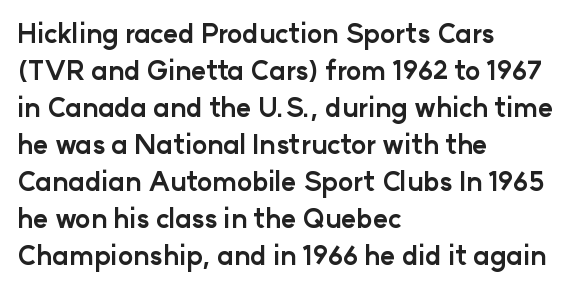
These words are printed bold, with thick strokes throughout. Between one letter and the next there's only the usual sliver of space. The letters stand straight up with perfectly vertical stems. The rendering anchors every line to the left-hand side. The leading is moderate, giving the passage an even texture.
